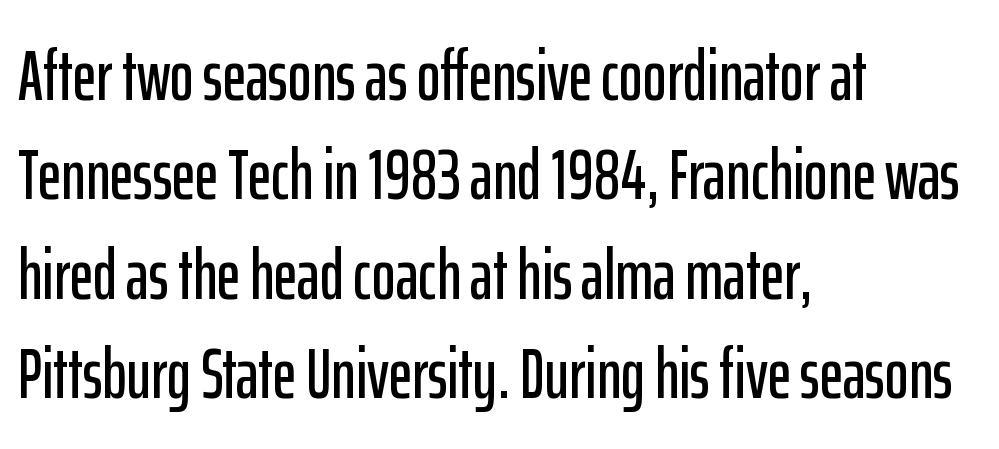
{"serif": "no", "italic": "no", "width": "condensed", "stroke_contrast": "low", "x_height": "medium", "monospaced": "no", "underline": "no", "align": "left", "line_spacing": "normal", "line_spacing_ratio": 1.38, "letter_spacing": "normal", "letter_spacing_em": 0.0, "glyph_px": 72}
